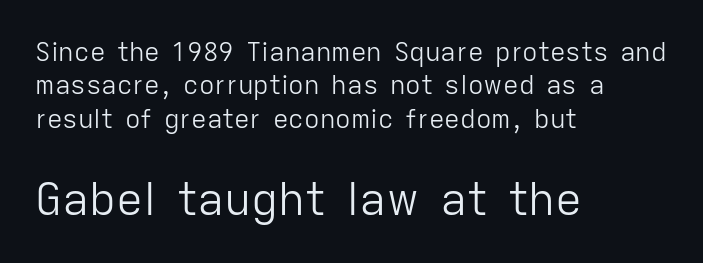
Q: Is the text bold? A: No.
Q: Is the text italic (slanted)? A: No, it is upright.
Q: Is the typeface a serif or a sans-serif typeface? A: Sans-serif.
Q: Is the text underlined? A: No.
Q: How is the paragraph aligned? A: Left-aligned.
Q: Is the spacing between letters normal or unusually wide? A: Normal.
Q: Is the spacing between lines tight, normal or loose? A: Normal.
Q: Which block of text is set in a larger size, the first (top) or the second (bottom)? A: The second (bottom) one.
Q: Width (condensed, normal, or wide)? A: Normal.
Q: Stroke contrast? A: Low.
Q: x-height? A: Medium.
Q: Monospaced? A: No.
